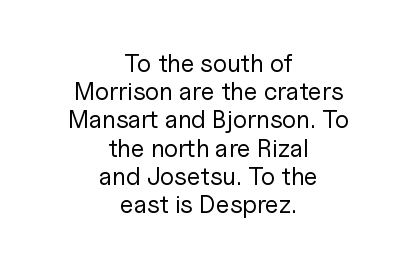
Line starts and ends both wander, symmetrically. Underlining? Definitely not there. The lettering holds an erect, upright posture throughout. In terms of letterspacing, this is plain default setting. Honestly, the rows look squashed on top of each other.
